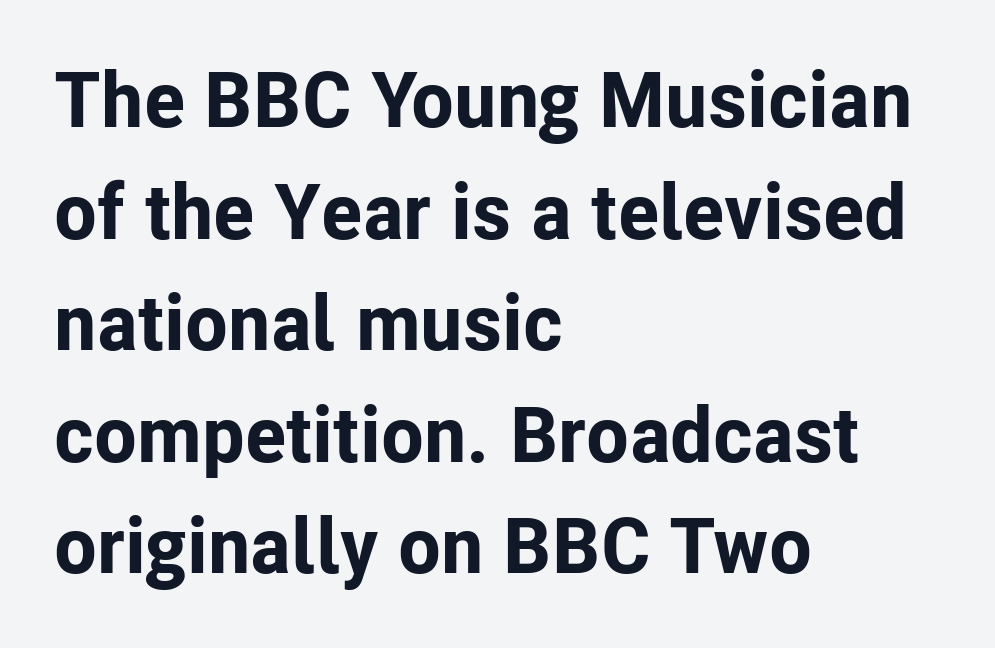
The image shows 78 px bold sans-serif type, upright; set left-aligned, normal line spacing (1.43x), normal letter spacing, not underlined; low stroke contrast and a medium x-height.
